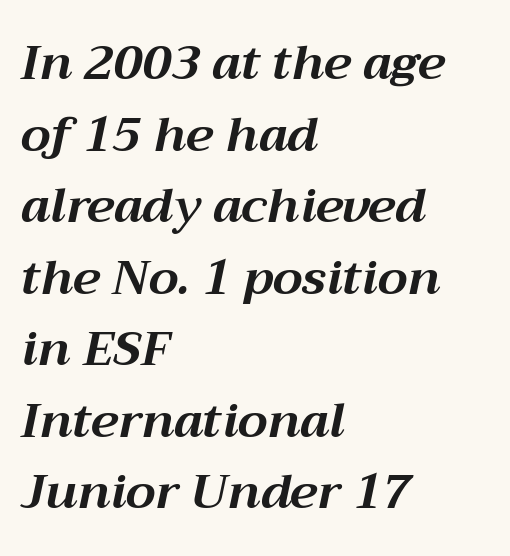
This sample uses an oblique cut, with every glyph tilted off the vertical. The face used here is proportionally spaced, like ordinary book or web type. As a designer I'd log this as weight 700, bold. A classic flush-left, rag-right setting is used for this passage. What stands out about the letter spacing? Nothing — it is the standard amount.
